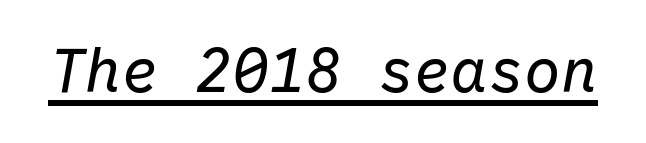
{"italic": "yes", "lean": "right", "slant_degrees": 10, "bold": "no", "weight": "regular", "width": "normal", "stroke_contrast": "low", "x_height": "medium", "monospaced": "yes", "underline": "yes", "letter_spacing": "normal", "letter_spacing_em": 0.0, "glyph_px": 61}
